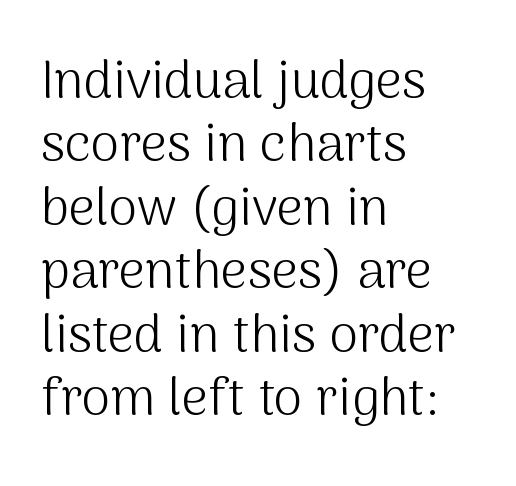
The image shows 52 px light sans-serif type, upright; set left-aligned, line spacing 1.22x, normal letter spacing, not underlined; medium stroke contrast and a medium x-height.
